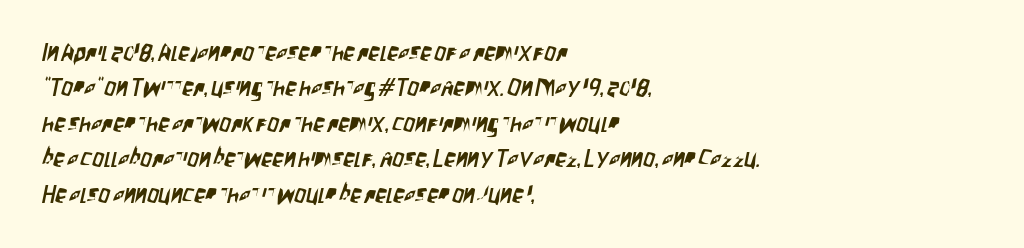
The image shows 23 px text type; set left-aligned, normal line spacing (1.54x), normal letter spacing, not underlined.
